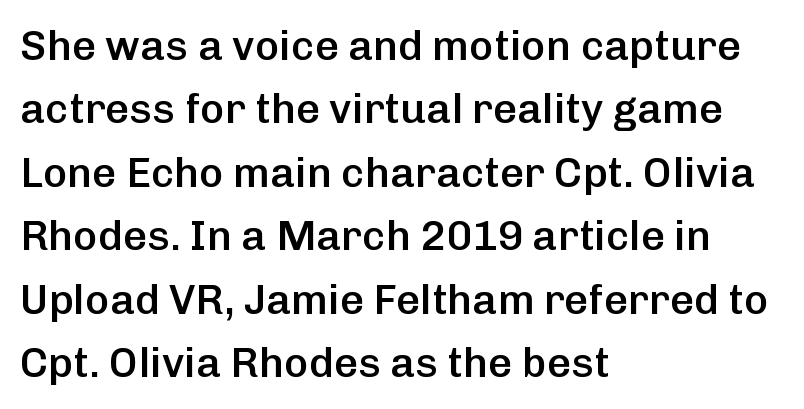
{"serif": "no", "italic": "no", "bold": "semi", "weight": "semibold", "width": "normal", "stroke_contrast": "low", "x_height": "medium", "monospaced": "no", "underline": "no", "align": "left", "line_spacing": "normal", "line_spacing_ratio": 1.51, "letter_spacing": "normal", "letter_spacing_em": 0.0, "glyph_px": 42}
